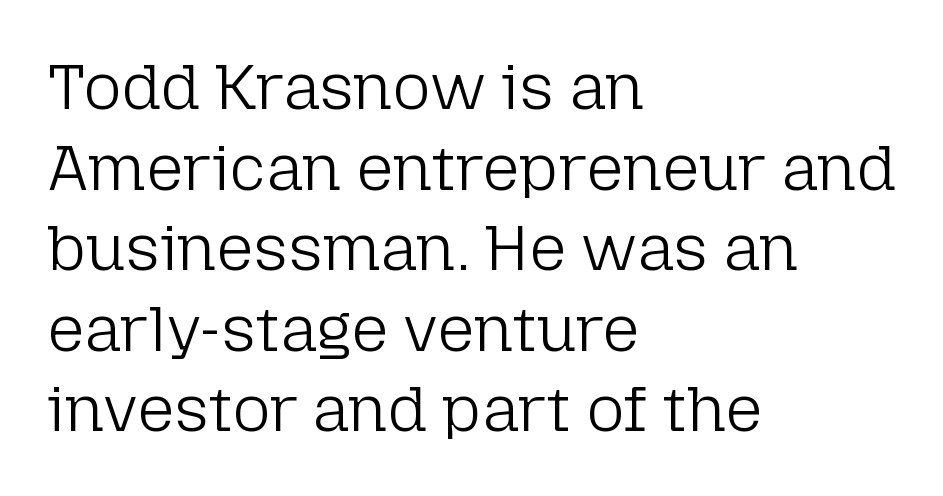
{"serif": "no", "italic": "no", "bold": "no", "weight": "light", "width": "normal", "stroke_contrast": "low", "x_height": "medium", "monospaced": "no", "underline": "no", "align": "left", "line_spacing_ratio": 1.24, "letter_spacing": "normal", "letter_spacing_em": 0.0, "glyph_px": 65}
